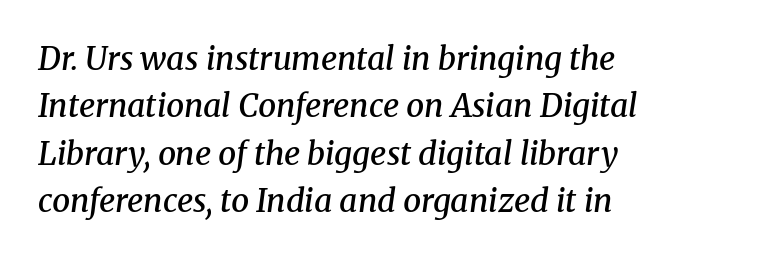
{"serif": "yes", "italic": "yes", "lean": "right", "slant_degrees": 8, "bold": "semi", "weight": "semibold", "width": "normal", "stroke_contrast": "medium", "x_height": "medium", "monospaced": "no", "underline": "no", "align": "left", "line_spacing": "normal", "line_spacing_ratio": 1.48, "letter_spacing": "normal", "letter_spacing_em": 0.0, "glyph_px": 32}
